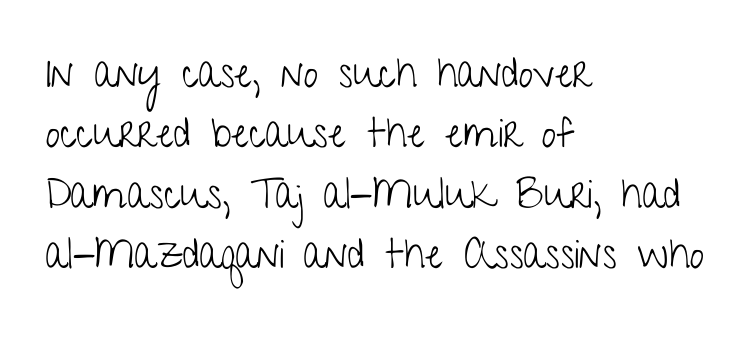
{"serif": "no", "italic": "no", "bold": "no", "weight": "light", "width": "condensed", "stroke_contrast": "low", "x_height": "medium", "monospaced": "no", "underline": "no", "align": "left", "line_spacing": "normal", "line_spacing_ratio": 1.47, "letter_spacing": "normal", "letter_spacing_em": 0.0, "glyph_px": 41}
